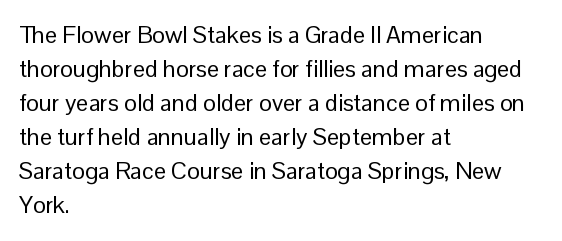
Q: Is the text bold? A: No.
Q: Is the text italic (slanted)? A: No, it is upright.
Q: Is the text underlined? A: No.
Q: How is the paragraph aligned? A: Left-aligned.
Q: Is the spacing between letters normal or unusually wide? A: Normal.
Q: Is the spacing between lines tight, normal or loose? A: Normal.
